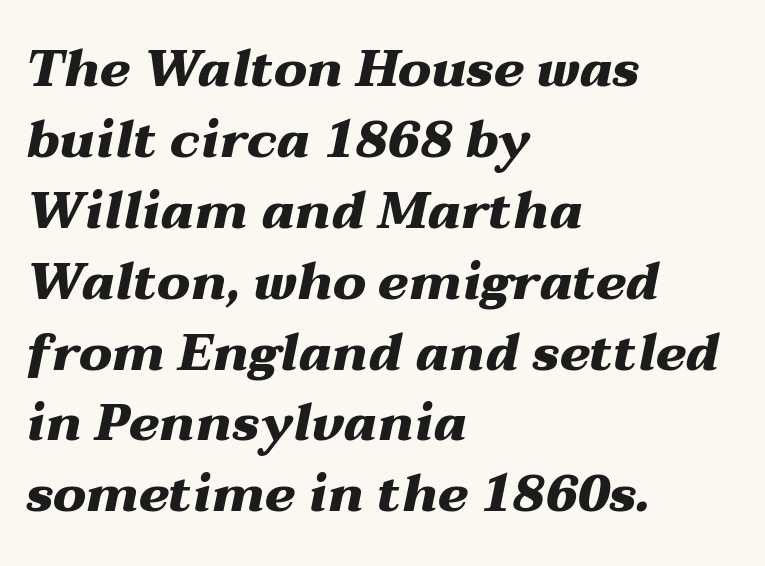
Q: Is the text bold? A: Yes.
Q: Is the text italic (slanted)? A: Yes, it leans right by about 12 degrees.
Q: Is the text underlined? A: No.
Q: How is the paragraph aligned? A: Left-aligned.
Q: Is the spacing between letters normal or unusually wide? A: Normal.
Q: Is the spacing between lines tight, normal or loose? A: Normal.
Q: Width (condensed, normal, or wide)? A: Wide.
Q: Stroke contrast? A: Medium.
Q: x-height? A: Medium.
Q: Monospaced? A: No.
